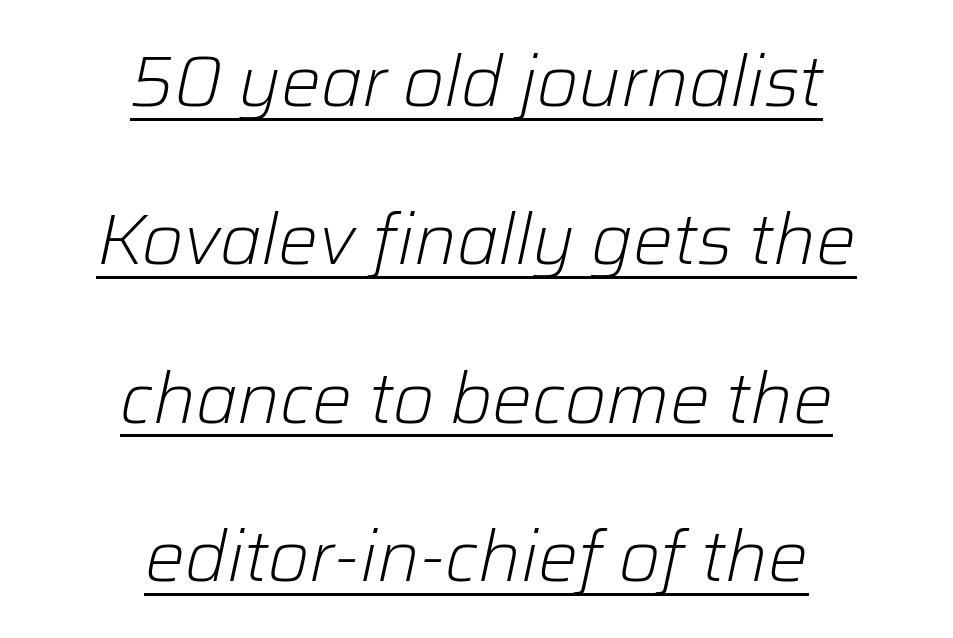
A baseline rule has been typeset under these characters. Students, note that the glyphs here touch the page at normal intervals. These lines are centered, leaving both edges ragged. Looking at the ascenders, they clearly lean. Here the designer chose a conventional face with non-uniform glyph widths. Honestly, the rows look like they've been pulled way apart.
